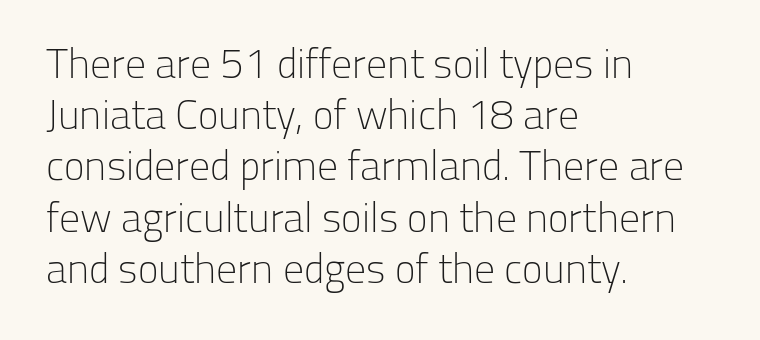
The image shows 42 px light sans-serif type, upright; set left-aligned, line spacing 1.22x, normal letter spacing, not underlined; low stroke contrast and a medium x-height.
